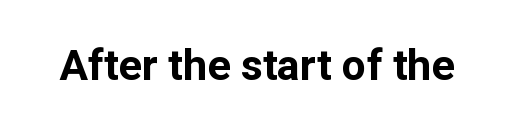
{"serif": "no", "italic": "no", "bold": "yes", "weight": "bold", "width": "normal", "stroke_contrast": "low", "x_height": "medium", "monospaced": "no", "underline": "no", "letter_spacing": "normal", "letter_spacing_em": 0.0, "glyph_px": 43}
